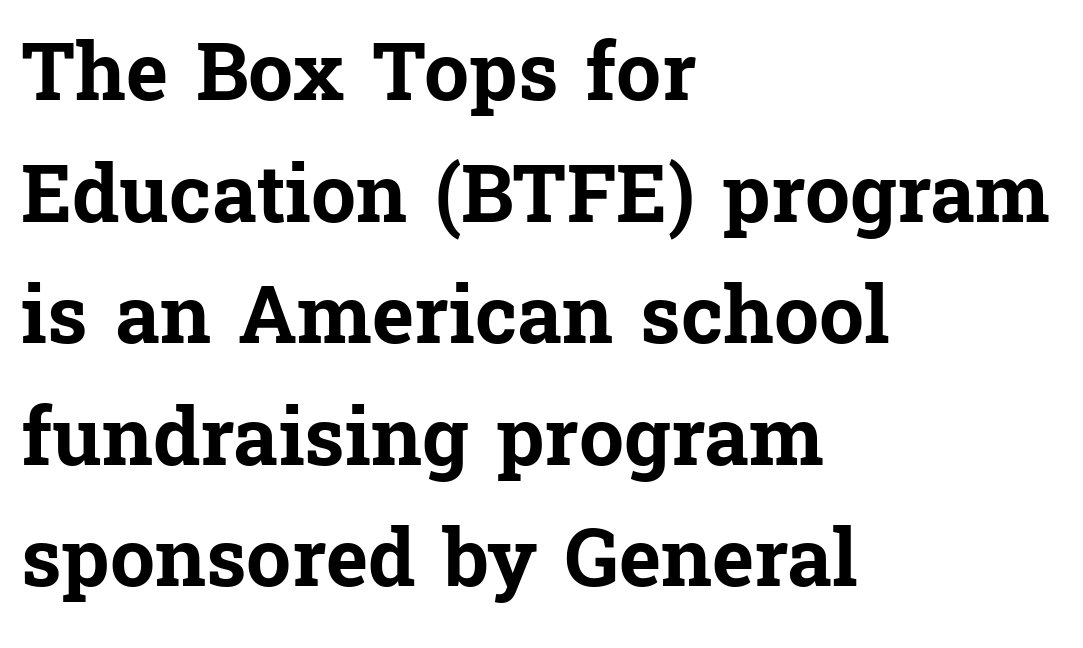
The image shows 80 px bold serif type, upright; set left-aligned, normal line spacing (1.52x), normal letter spacing, not underlined; low stroke contrast and a medium x-height.
